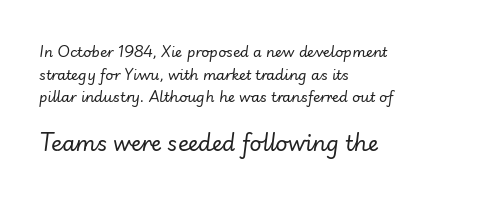
Q: Is the text bold? A: No.
Q: Is the text italic (slanted)? A: Yes, it leans right by about 7 degrees.
Q: Is the text underlined? A: No.
Q: How is the paragraph aligned? A: Left-aligned.
Q: Is the spacing between letters normal or unusually wide? A: Normal.
Q: Is the spacing between lines tight, normal or loose? A: Normal.
Q: Which block of text is set in a larger size, the first (top) or the second (bottom)? A: The second (bottom) one.
